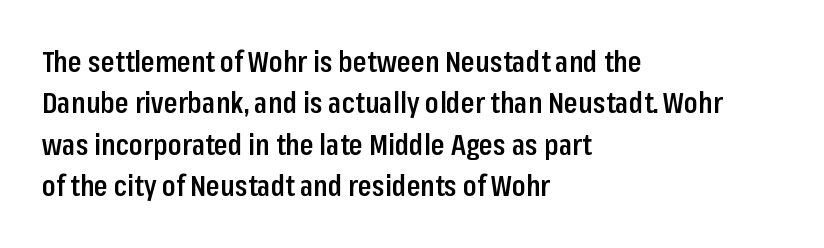
Q: Is the text bold? A: Semi-bold.
Q: Is the text italic (slanted)? A: No, it is upright.
Q: Is the typeface a serif or a sans-serif typeface? A: Sans-serif.
Q: Is the text underlined? A: No.
Q: How is the paragraph aligned? A: Left-aligned.
Q: Is the spacing between letters normal or unusually wide? A: Normal.
Q: Is the spacing between lines tight, normal or loose? A: Normal.
Q: Width (condensed, normal, or wide)? A: Condensed.
Q: Stroke contrast? A: Low.
Q: x-height? A: Medium.
Q: Monospaced? A: No.
